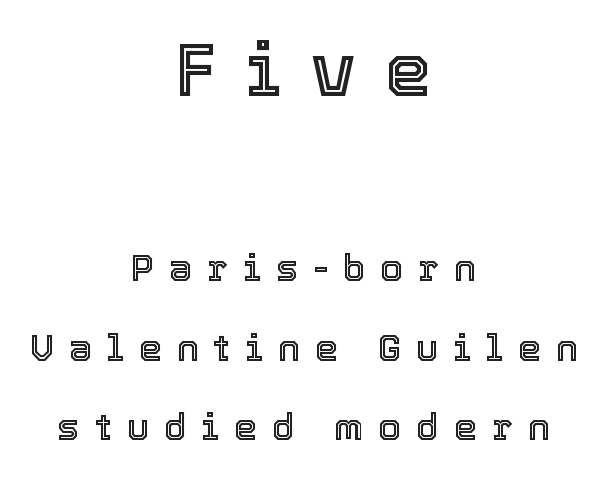
{"italic": "no", "width": "normal", "x_height": "medium", "monospaced": "no", "underline": "no", "align": "center", "line_spacing": "loose", "line_spacing_ratio": 2.15, "letter_spacing": "wide", "letter_spacing_em": 0.4, "larger_block": "first", "size_ratio": 2.0, "glyph_px": 74}
